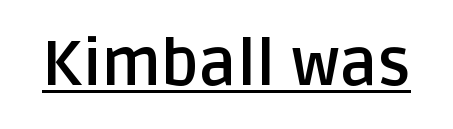
{"serif": "no", "italic": "no", "bold": "yes", "weight": "semibold", "width": "normal", "stroke_contrast": "low", "x_height": "large", "monospaced": "no", "underline": "yes", "letter_spacing": "normal", "letter_spacing_em": 0.0, "glyph_px": 64}
